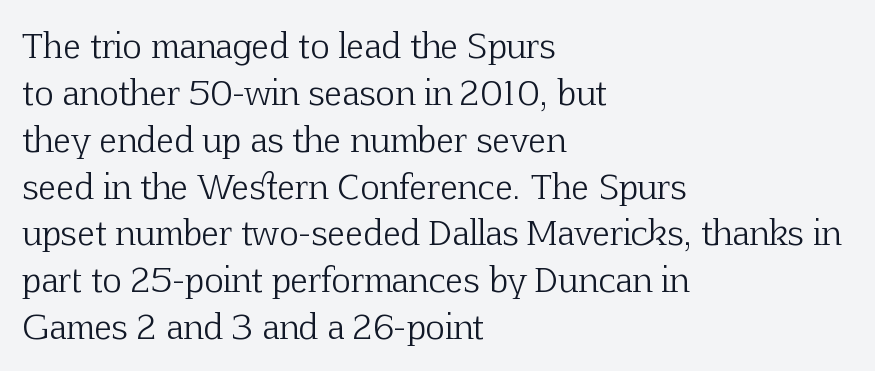
The image shows 33 px light serif type, upright; set left-aligned, normal line spacing (1.42x), normal letter spacing, not underlined; low stroke contrast and a medium x-height.
